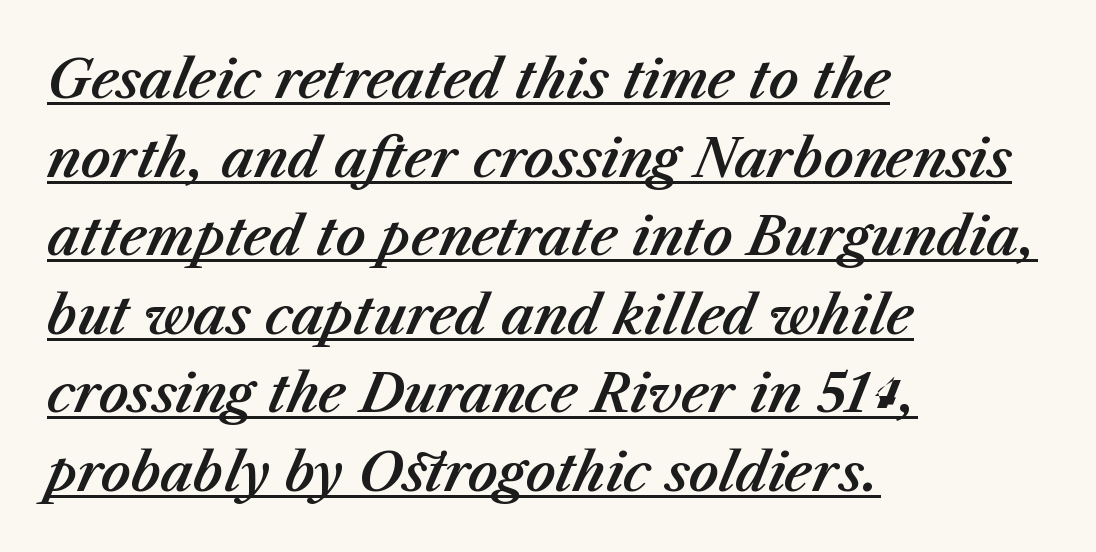
Q: Is the text italic (slanted)? A: Yes, it leans right by about 23 degrees.
Q: Is the text underlined? A: Yes.
Q: How is the paragraph aligned? A: Left-aligned.
Q: Is the spacing between letters normal or unusually wide? A: Normal.
Q: Is the spacing between lines tight, normal or loose? A: Normal.
Q: Width (condensed, normal, or wide)? A: Normal.
Q: Stroke contrast? A: Medium.
Q: x-height? A: Medium.
Q: Monospaced? A: No.
